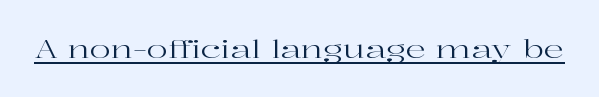
The letterforms sit at book weight or below. Posture: upright roman. Here the glyphs are tracked normally, forming tight word shapes. The words here are underlined.
